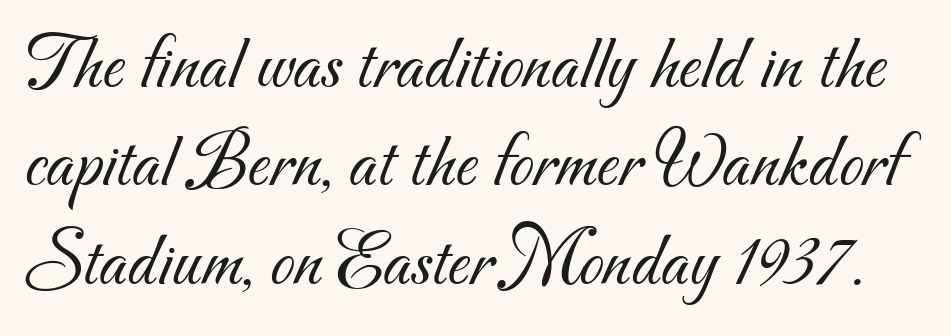
The image shows 78 px light sans-serif type; set normal line spacing (1.26x), normal letter spacing, not underlined; medium stroke contrast and a small x-height.
